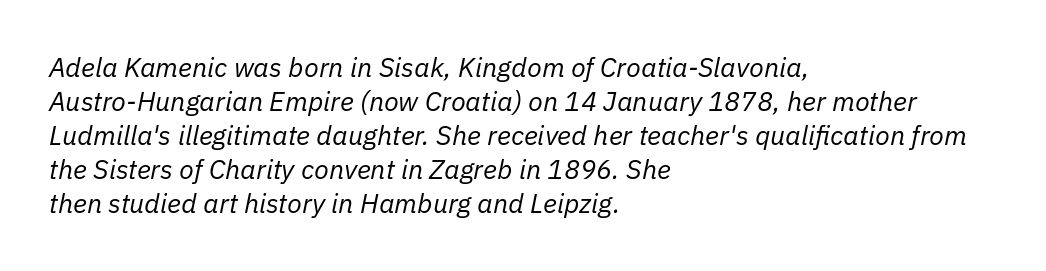
Clear beneath every line of the passage. Weight: in the light-to-regular range. An italicized treatment has been applied to the whole sample. Nothing unusual about the tracking: characters are spaced as the font intends. The block of text has a typical density, with ordinary space between rows.
